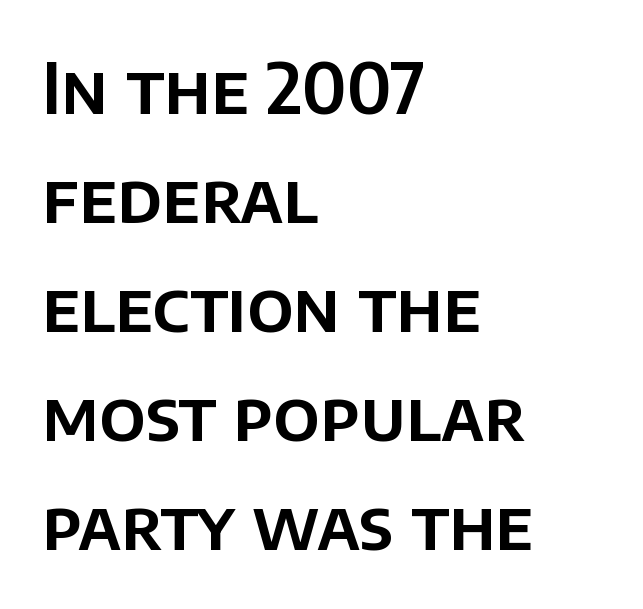
{"serif": "no", "italic": "no", "width": "normal", "stroke_contrast": "low", "x_height": "large", "monospaced": "no", "underline": "no", "align": "left", "line_spacing": "normal", "line_spacing_ratio": 1.58, "letter_spacing": "normal", "letter_spacing_em": 0.0, "glyph_px": 69}
